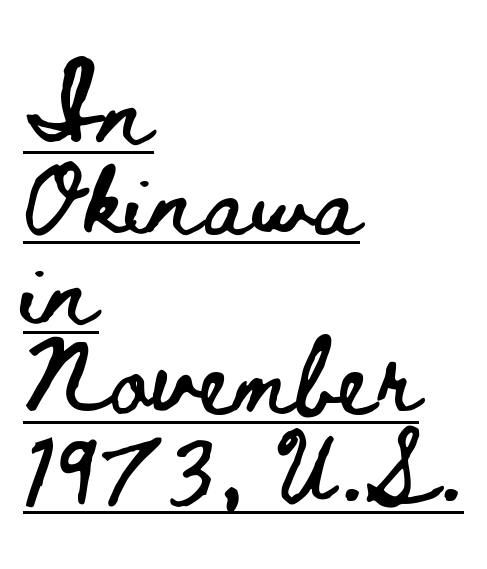
{"width": "wide", "stroke_contrast": "low", "x_height": "small", "monospaced": "no", "underline": "yes", "align": "left", "line_spacing_ratio": 1.23, "letter_spacing": "normal", "letter_spacing_em": 0.0, "glyph_px": 73}
